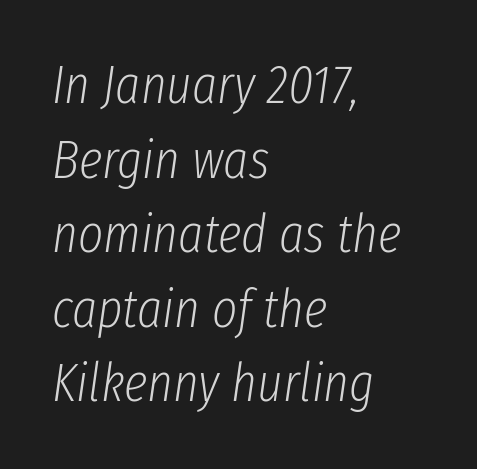
Q: Is the text bold? A: No.
Q: Is the text italic (slanted)? A: Yes, it leans right by about 8 degrees.
Q: Is the text underlined? A: No.
Q: How is the paragraph aligned? A: Left-aligned.
Q: Is the spacing between letters normal or unusually wide? A: Normal.
Q: Is the spacing between lines tight, normal or loose? A: Normal.
Q: Width (condensed, normal, or wide)? A: Condensed.
Q: Stroke contrast? A: Low.
Q: x-height? A: Medium.
Q: Monospaced? A: No.
